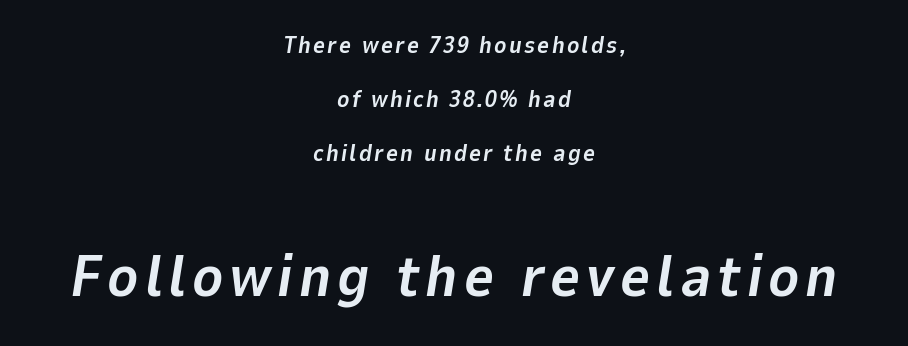
Q: Is the text bold? A: Yes.
Q: Is the text italic (slanted)? A: Yes, it leans right by about 9 degrees.
Q: Is the text underlined? A: No.
Q: How is the paragraph aligned? A: Centered.
Q: Is the spacing between lines tight, normal or loose? A: Loose.
Q: Which block of text is set in a larger size, the first (top) or the second (bottom)? A: The second (bottom) one.
Q: Width (condensed, normal, or wide)? A: Normal.
Q: Stroke contrast? A: Low.
Q: x-height? A: Medium.
Q: Monospaced? A: No.
